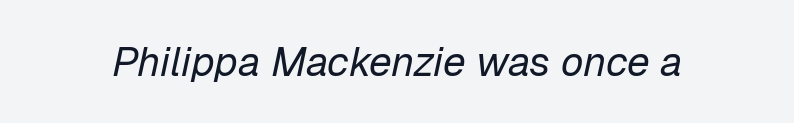
When letters slant like this, we call the style italic. The strokes are not fattened; the text isn't bold. The letters sit at their default tracking, neither squeezed nor spread. Type without underlining. Proportional: the letters do not fall into vertical columns.
